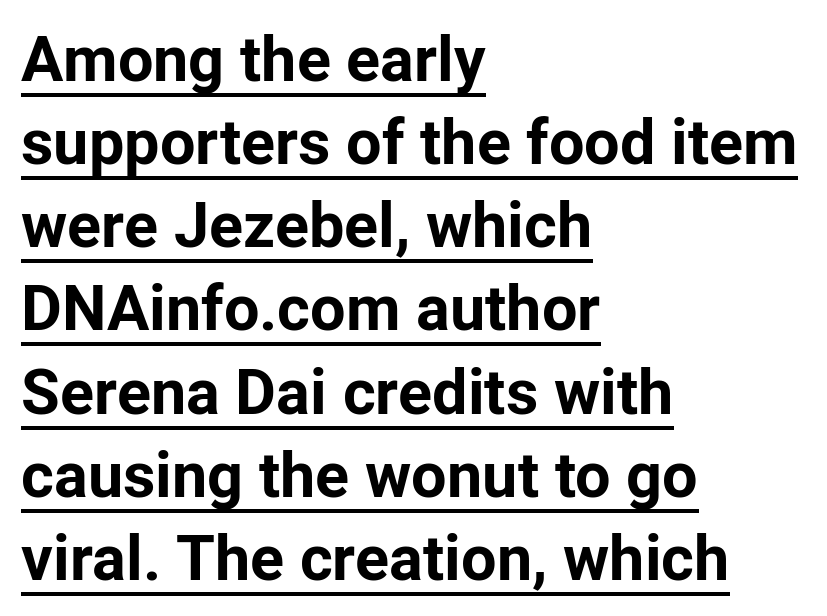
Note the varied advance widths — an 'i' is clearly narrower than an 'm'. The glyphs are accompanied by a horizontal stroke just below them. The line-height multiplier appears to be the usual default. Posture: vertical. Look at the stroke-to-counter ratio: heavy, a bold.
